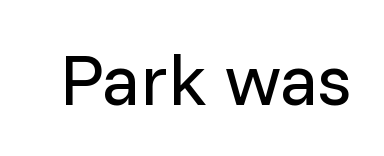
Notice how the stems are strictly vertical — no italics here. There is no visible air inserted between adjacent glyphs. Look at the bottom of the vertical strokes: they stop flat, with no serifs. The font is comparable to plain body text, perhaps lighter. Anything drawn beneath the words? Only blank space.
